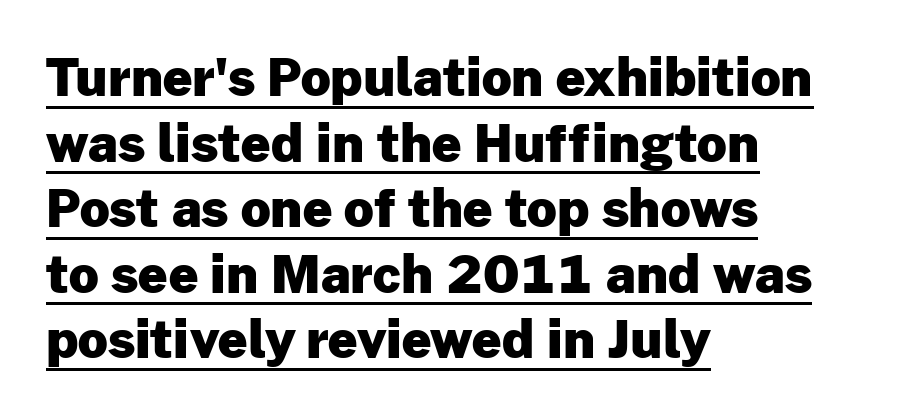
{"serif": "no", "italic": "no", "bold": "yes", "weight": "heavy", "width": "normal", "stroke_contrast": "low", "x_height": "medium", "monospaced": "no", "underline": "yes", "align": "left", "line_spacing": "normal", "line_spacing_ratio": 1.26, "letter_spacing": "normal", "letter_spacing_em": 0.0, "glyph_px": 52}
